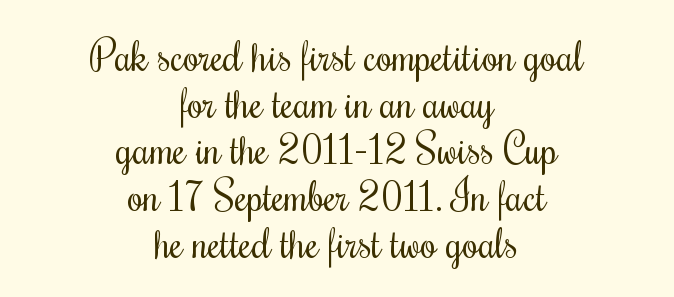
Check the space under the baseline: it is left empty. These lines stack symmetrically, like a column narrowing and widening about its center. These lines huddle together more closely than default settings would place them. On a weight scale, this lands at 450 or below.
